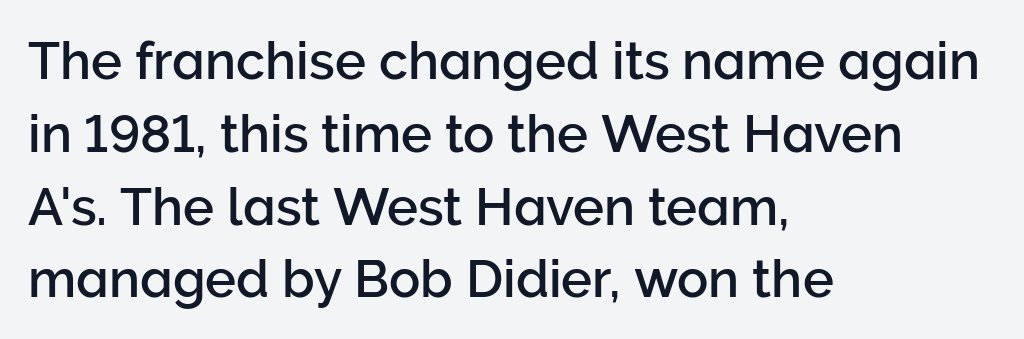
The designer left line spacing at the default. Stroke terminals: plain, sans-serif. This is roman type, the default non-slanted kind. The words here are not underlined. Line starts are locked; line ends wander. A typesetter would call this proportional, since set widths differ per character.
